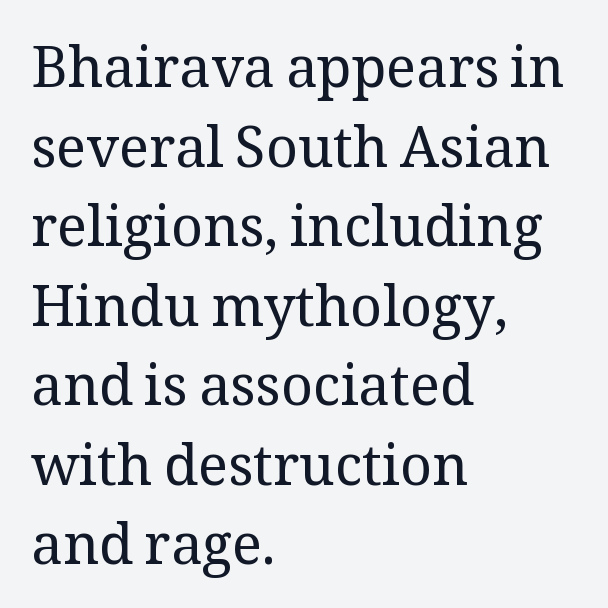
Q: Is the text bold? A: No.
Q: Is the text italic (slanted)? A: No, it is upright.
Q: Is the typeface a serif or a sans-serif typeface? A: Serif.
Q: Is the text underlined? A: No.
Q: How is the paragraph aligned? A: Left-aligned.
Q: Is the spacing between letters normal or unusually wide? A: Normal.
Q: Is the spacing between lines tight, normal or loose? A: Normal.
Q: Width (condensed, normal, or wide)? A: Normal.
Q: Stroke contrast? A: Medium.
Q: x-height? A: Medium.
Q: Monospaced? A: No.
